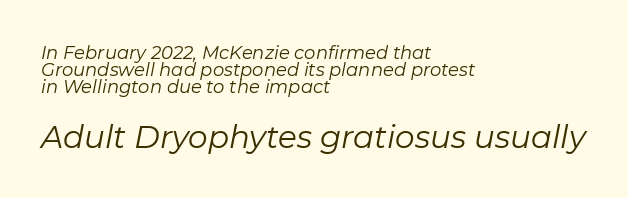
Q: Is the text bold? A: No.
Q: Is the text italic (slanted)? A: Yes, it leans right by about 11 degrees.
Q: Is the text underlined? A: No.
Q: How is the paragraph aligned? A: Left-aligned.
Q: Is the spacing between letters normal or unusually wide? A: Normal.
Q: Is the spacing between lines tight, normal or loose? A: Tight.
Q: Which block of text is set in a larger size, the first (top) or the second (bottom)? A: The second (bottom) one.
Q: Width (condensed, normal, or wide)? A: Normal.
Q: Stroke contrast? A: Low.
Q: x-height? A: Medium.
Q: Monospaced? A: No.
